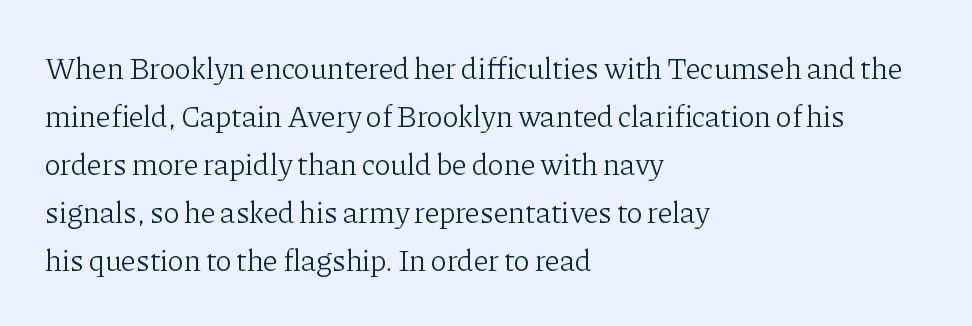
Q: Is the text bold? A: No.
Q: Is the text italic (slanted)? A: No, it is upright.
Q: Is the typeface a serif or a sans-serif typeface? A: Serif.
Q: Is the text underlined? A: No.
Q: How is the paragraph aligned? A: Left-aligned.
Q: Is the spacing between letters normal or unusually wide? A: Normal.
Q: Is the spacing between lines tight, normal or loose? A: Normal.
Q: Width (condensed, normal, or wide)? A: Normal.
Q: Stroke contrast? A: Low.
Q: x-height? A: Medium.
Q: Monospaced? A: No.
